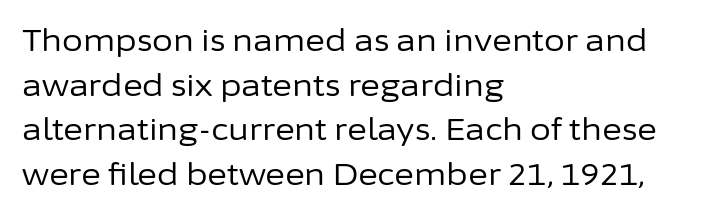
Look at the bottom of the vertical strokes: they stop flat, with no serifs. Tracking here is standard; glyphs follow each other at the usual distance. What's the leading like? Ordinary, nothing unusual. Weight class: somewhere from thin through regular.
